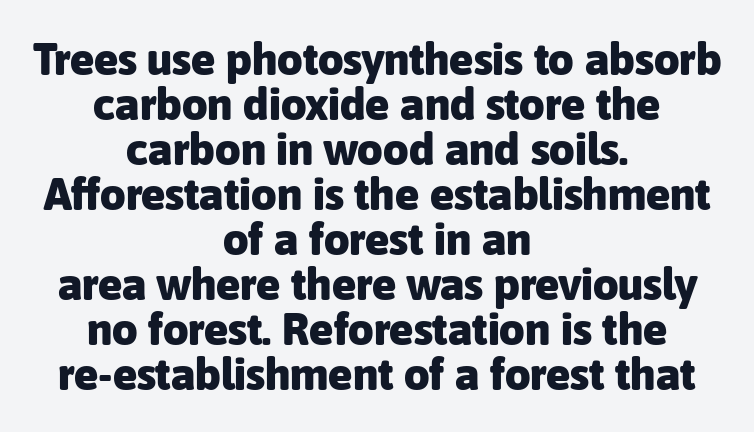
The image shows 45 px heavy sans-serif type, upright; set centered, tight line spacing (1.0x), normal letter spacing, not underlined; low stroke contrast and a medium x-height.
